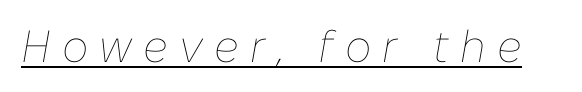
{"italic": "yes", "lean": "right", "slant_degrees": 10, "bold": "no", "weight": "thin", "width": "normal", "stroke_contrast": "low", "x_height": "medium", "monospaced": "no", "underline": "yes", "letter_spacing": "wide", "letter_spacing_em": 0.25, "glyph_px": 45}
